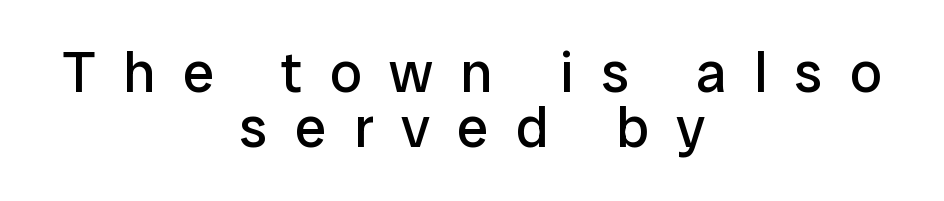
The face used here is proportionally spaced, like ordinary book or web type. Are there feet on the stems? There aren't — it's a sans. Vertical spacing — tight. The lines in this sample share a center point and differ in where they start and stop.
